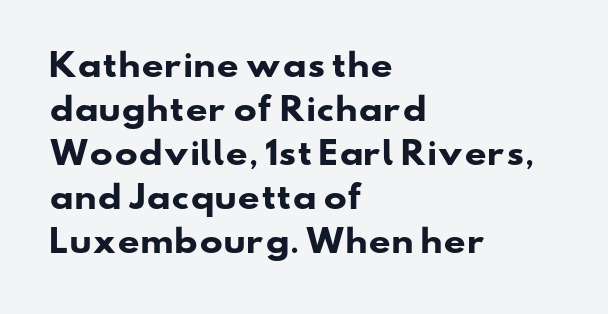
Decoration check: the copy has no underline. Is this a fixed-width face? No — the glyphs have proportional, varying widths. Its strokes are broad and dark, the hallmark of bold type. Is the letter spacing exaggerated? No — it looks like the ordinary default.
